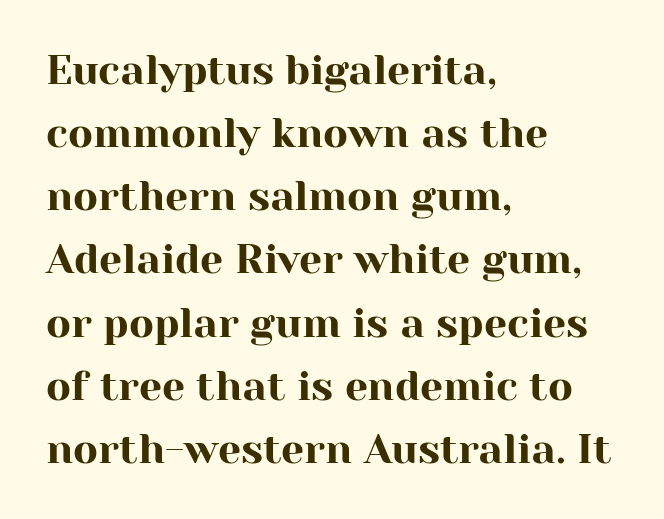
Posture: vertical. The setting favours the left margin, as ordinary paragraphs usually do. These lines sit exactly where default settings would place them. The specimen omits any rule beneath the text block's lines. The characters display serif detailing at their extremities. Proportional: the letters do not fall into vertical columns.
